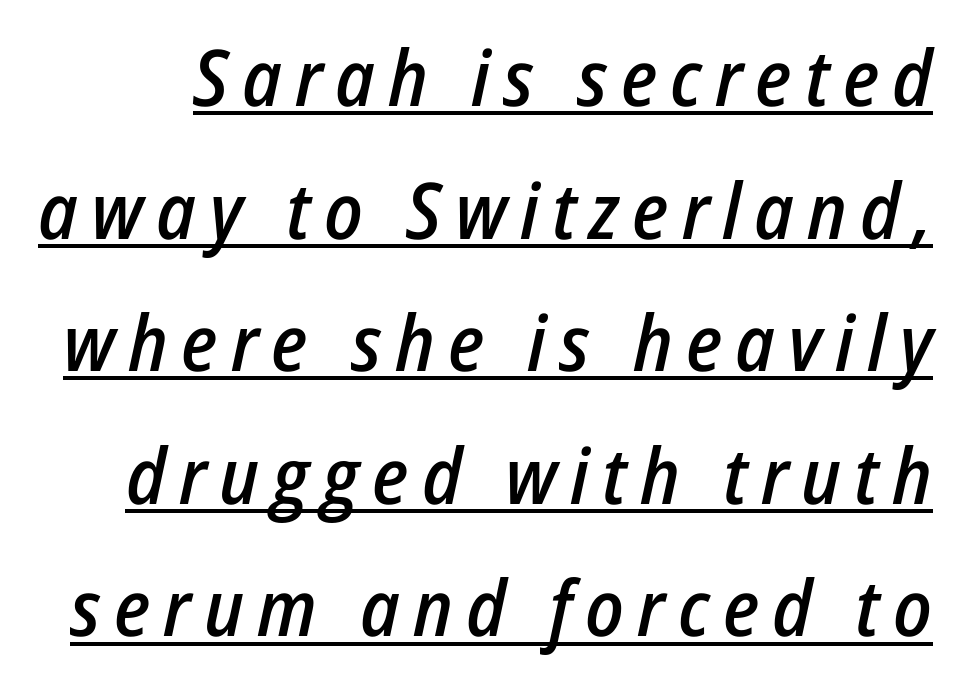
Q: Is the text bold? A: Semi-bold.
Q: Is the text italic (slanted)? A: Yes, it leans right by about 12 degrees.
Q: Is the text underlined? A: Yes.
Q: Is the spacing between lines tight, normal or loose? A: Normal.
Q: Width (condensed, normal, or wide)? A: Condensed.
Q: Stroke contrast? A: Low.
Q: x-height? A: Medium.
Q: Monospaced? A: No.
